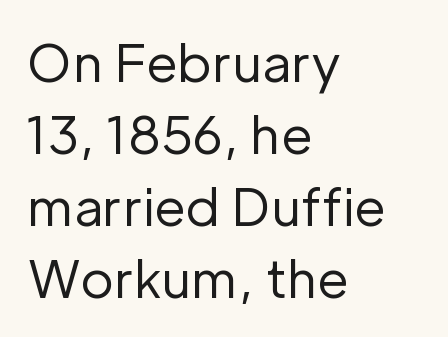
Notice how descenders clear the ascenders below comfortably — that's standard leading. Nothing heavy about these letters — not bold at all. This rendering leaves character spacing at its baseline value. Every character sits straight up, as roman type does.
